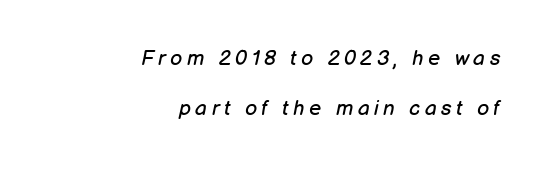
Q: Is the text bold? A: No.
Q: Is the text italic (slanted)? A: Yes, it leans right by about 12 degrees.
Q: Is the text underlined? A: No.
Q: How is the paragraph aligned? A: Right-aligned.
Q: Is the spacing between letters normal or unusually wide? A: Unusually wide.
Q: Is the spacing between lines tight, normal or loose? A: Loose.
